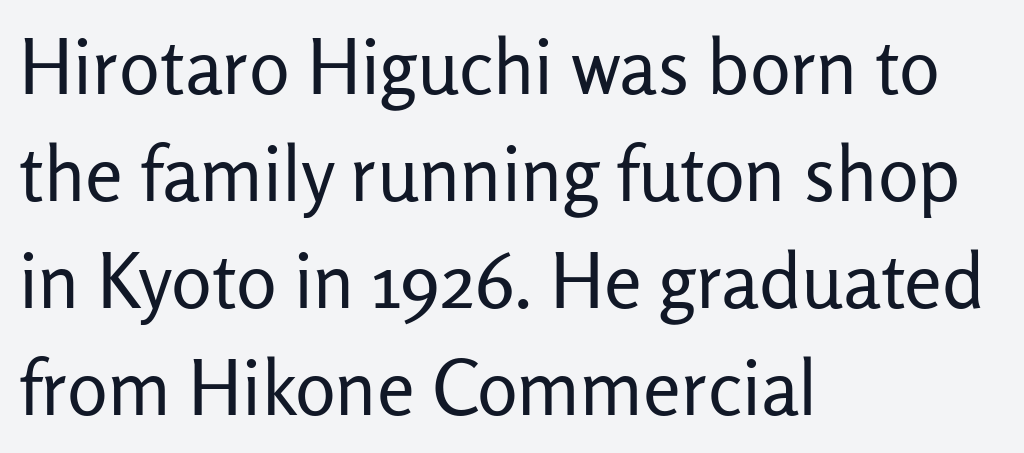
{"serif": "no", "italic": "no", "bold": "no", "weight": "regular", "width": "normal", "stroke_contrast": "low", "x_height": "medium", "monospaced": "no", "underline": "no", "align": "left", "line_spacing": "normal", "line_spacing_ratio": 1.41, "letter_spacing": "normal", "letter_spacing_em": 0.0, "glyph_px": 76}
